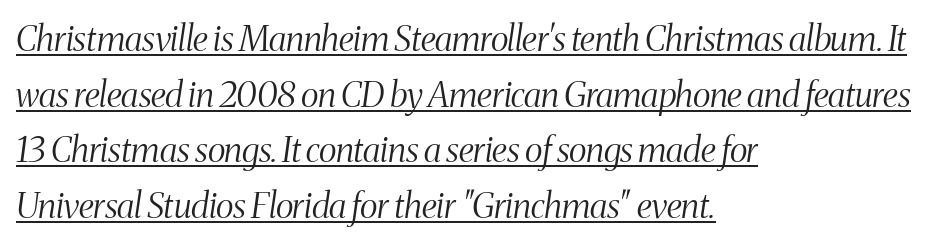
Q: Is the text bold? A: No.
Q: Is the text italic (slanted)? A: Yes, it leans right by about 8 degrees.
Q: Is the typeface a serif or a sans-serif typeface? A: Serif.
Q: Is the text underlined? A: Yes.
Q: How is the paragraph aligned? A: Left-aligned.
Q: Is the spacing between letters normal or unusually wide? A: Normal.
Q: Is the spacing between lines tight, normal or loose? A: Normal.
Q: Width (condensed, normal, or wide)? A: Condensed.
Q: Stroke contrast? A: Medium.
Q: x-height? A: Medium.
Q: Monospaced? A: No.
